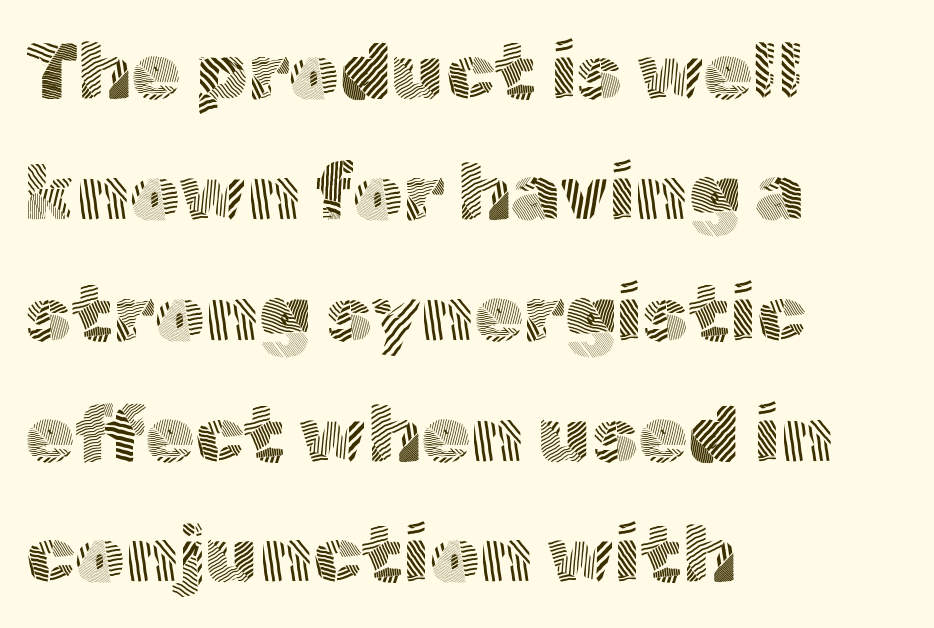
The image shows 79 px light sans-serif type, upright; set left-aligned, normal line spacing (1.53x), normal letter spacing, not underlined; a medium x-height.
